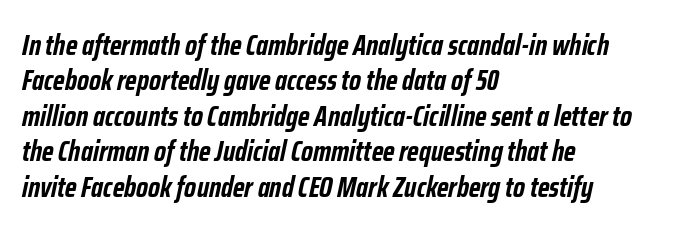
Q: Is the text bold? A: Yes.
Q: Is the text italic (slanted)? A: Yes, it leans right by about 12 degrees.
Q: Is the text underlined? A: No.
Q: How is the paragraph aligned? A: Left-aligned.
Q: Is the spacing between letters normal or unusually wide? A: Normal.
Q: Width (condensed, normal, or wide)? A: Condensed.
Q: Stroke contrast? A: Low.
Q: x-height? A: Medium.
Q: Monospaced? A: No.
